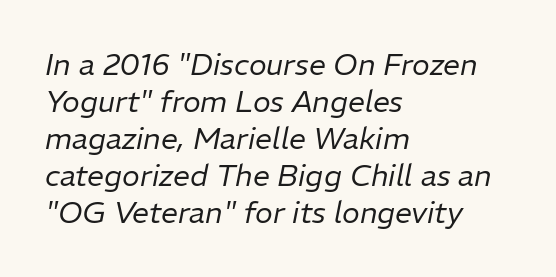
Q: Is the text bold? A: No.
Q: Is the text italic (slanted)? A: Yes, it leans right by about 11 degrees.
Q: Is the text underlined? A: No.
Q: How is the paragraph aligned? A: Left-aligned.
Q: Is the spacing between letters normal or unusually wide? A: Normal.
Q: Width (condensed, normal, or wide)? A: Normal.
Q: Stroke contrast? A: Low.
Q: x-height? A: Medium.
Q: Monospaced? A: No.
